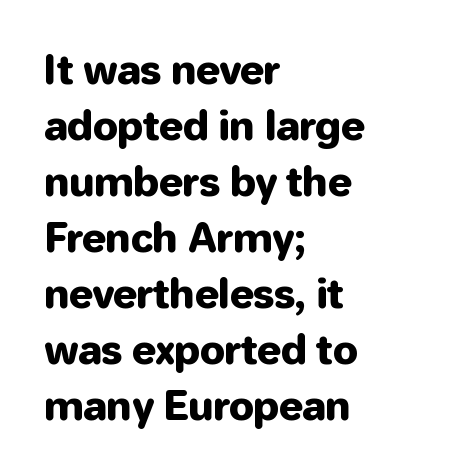
Q: Is the text italic (slanted)? A: No, it is upright.
Q: Is the typeface a serif or a sans-serif typeface? A: Sans-serif.
Q: Is the text underlined? A: No.
Q: How is the paragraph aligned? A: Left-aligned.
Q: Is the spacing between letters normal or unusually wide? A: Normal.
Q: Is the spacing between lines tight, normal or loose? A: Normal.
Q: Width (condensed, normal, or wide)? A: Normal.
Q: Stroke contrast? A: Low.
Q: x-height? A: Medium.
Q: Monospaced? A: No.
